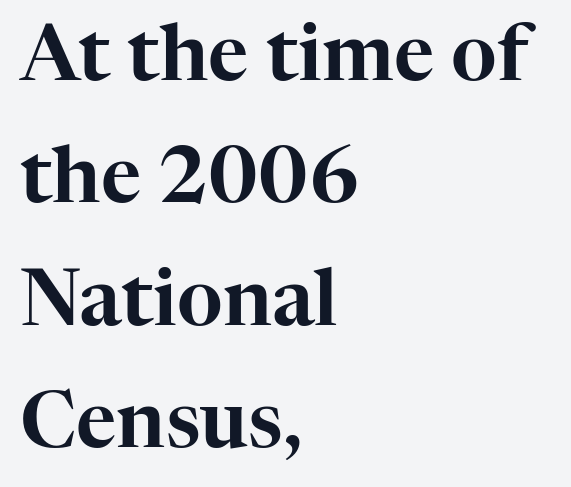
The image shows 78 px serif type, upright; set left-aligned, normal line spacing (1.57x), normal letter spacing, not underlined; high stroke contrast and a medium x-height.
